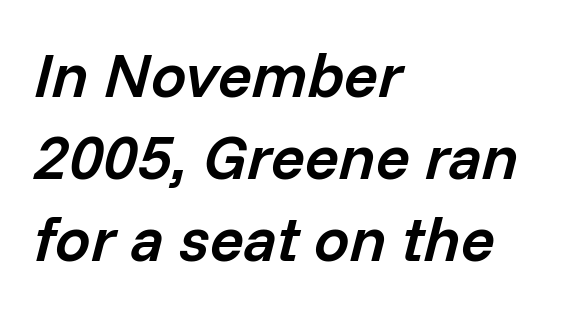
Note the varied advance widths — an 'i' is clearly narrower than an 'm'. This sample uses an oblique cut, with every glyph tilted off the vertical. Quick note: underline off. Emphasis by weight is partial: semibold.
